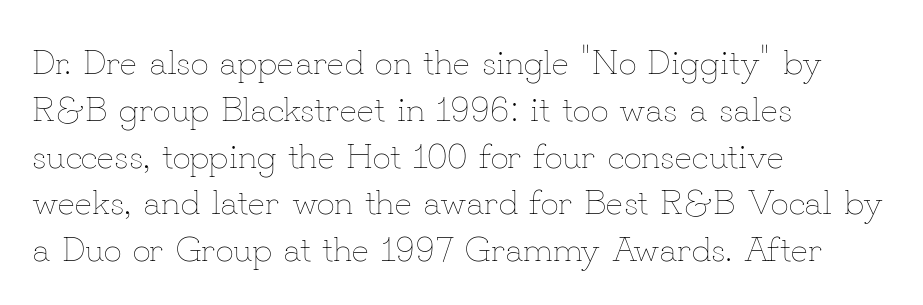
Stems here are at most as thick as an everyday book face. Is there much room between lines? A standard amount, neither cramped nor airy. Spacing verdict: proportional, widths tailored to each character. The face used here is rendered with its standard letterfit. Which margin do the lines hug? The left one — the right edge is uneven.
